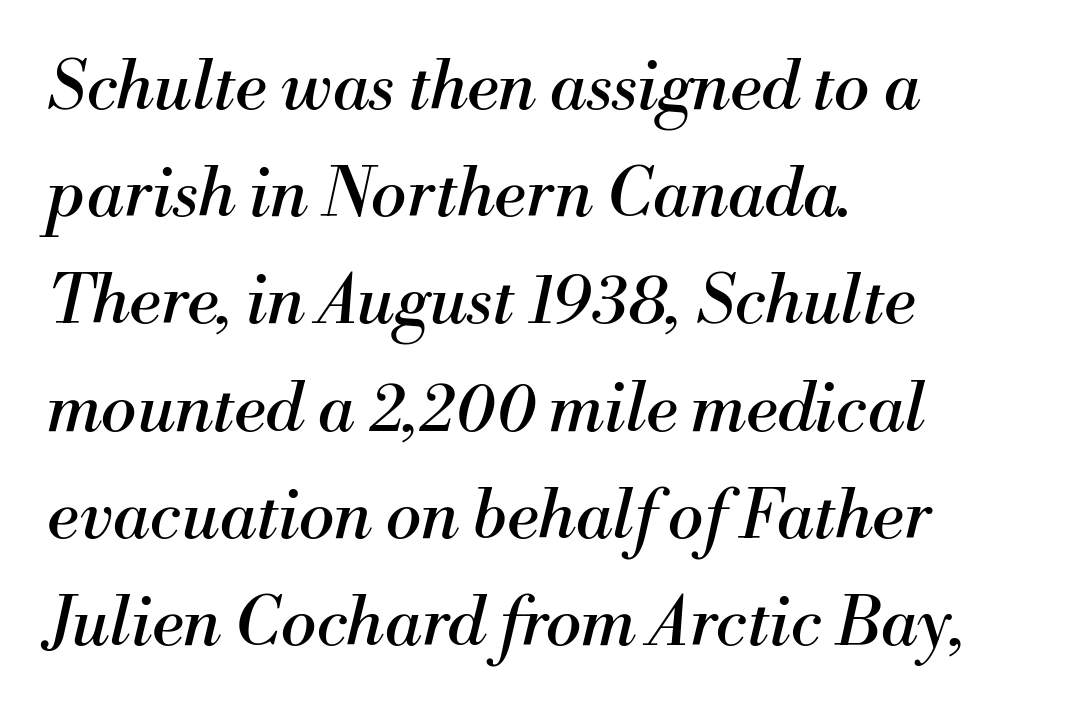
{"serif": "yes", "italic": "yes", "lean": "right", "slant_degrees": 13, "bold": "no", "weight": "regular", "width": "normal", "stroke_contrast": "medium", "x_height": "small", "monospaced": "no", "underline": "no", "align": "left", "line_spacing": "normal", "line_spacing_ratio": 1.6, "letter_spacing": "normal", "letter_spacing_em": 0.0, "glyph_px": 67}
